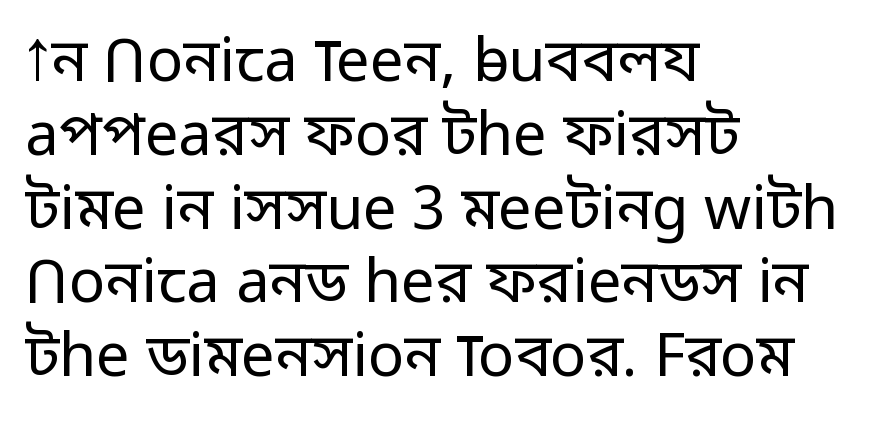
Letterform terminals end flat and unadorned throughout the passage. Underlining? Definitely not there. Note the varied advance widths — an 'i' is clearly narrower than an 'm'. Each stroke keeps to a modest, everyday thickness or less. What stands out about the letter spacing? Nothing — it is the standard amount. The specimen reads as upright at a glance.
